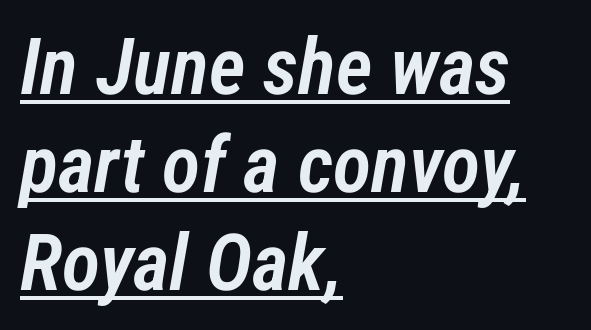
Q: Is the text bold? A: Semi-bold.
Q: Is the text italic (slanted)? A: Yes, it leans right by about 12 degrees.
Q: Is the text underlined? A: Yes.
Q: How is the paragraph aligned? A: Left-aligned.
Q: Is the spacing between letters normal or unusually wide? A: Normal.
Q: Width (condensed, normal, or wide)? A: Condensed.
Q: Stroke contrast? A: Low.
Q: x-height? A: Medium.
Q: Monospaced? A: No.
